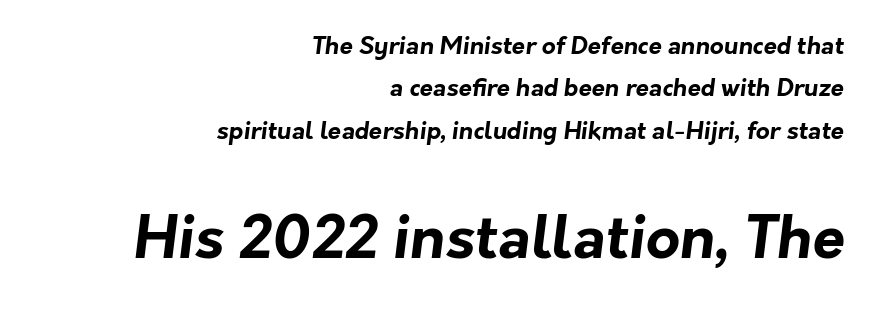
This rendering employs a face without finishing strokes, i.e., a sans-serif. Strong, thick strokes mark this as bold type. Characters follow at the spacing the type designer built in. Any mark beneath the type? The region is blank. The face used here appears at its bigger size in the lower chunk. Caption: multi-line text, flush right, ragged left.
